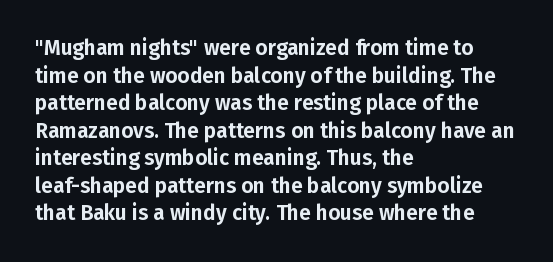
Q: Is the text italic (slanted)? A: No, it is upright.
Q: Is the text underlined? A: No.
Q: How is the paragraph aligned? A: Left-aligned.
Q: Is the spacing between letters normal or unusually wide? A: Normal.
Q: Is the spacing between lines tight, normal or loose? A: Normal.
